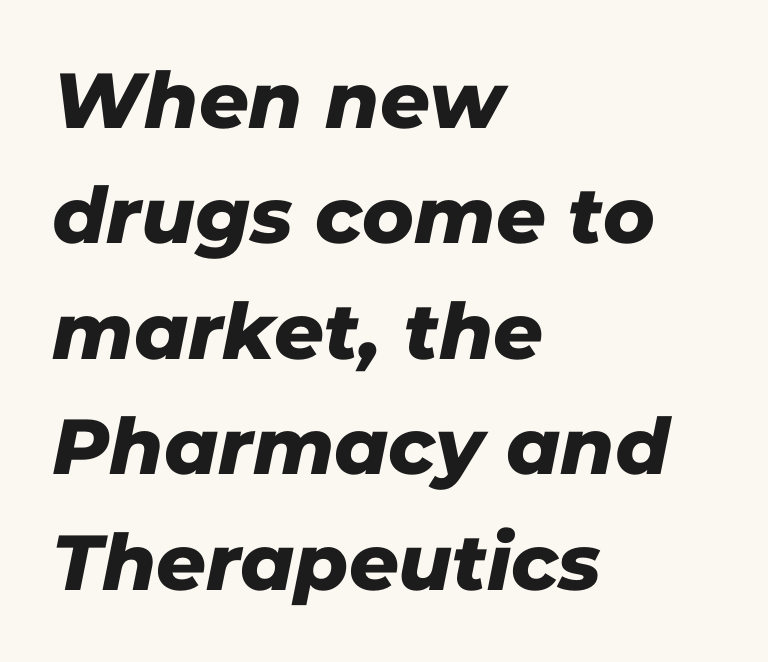
{"serif": "no", "width": "normal", "stroke_contrast": "low", "x_height": "medium", "monospaced": "no", "underline": "no", "align": "left", "line_spacing": "normal", "line_spacing_ratio": 1.48, "letter_spacing": "normal", "letter_spacing_em": 0.0, "glyph_px": 78}
